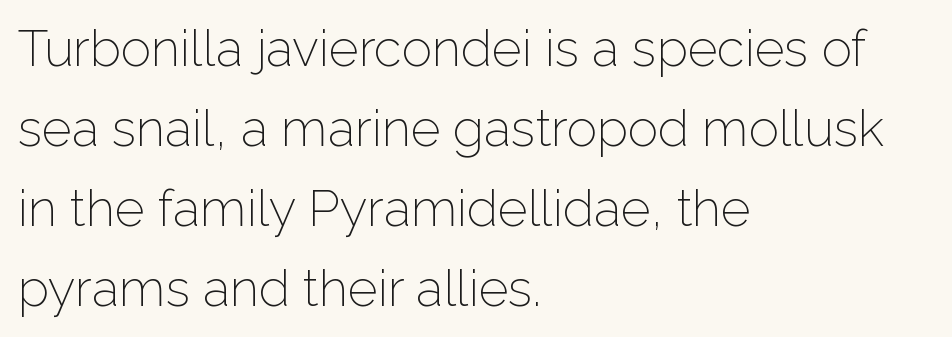
No feet cap the strokes, marking this as sans-serif type. These lines sit exactly where default settings would place them. Compared with typical body copy, the letter spacing here is the same. Do the characters align in a grid? No, the font is proportional. Weight class: somewhere from thin through regular. Notice how the passage keeps a crisp vertical edge on the left only.
